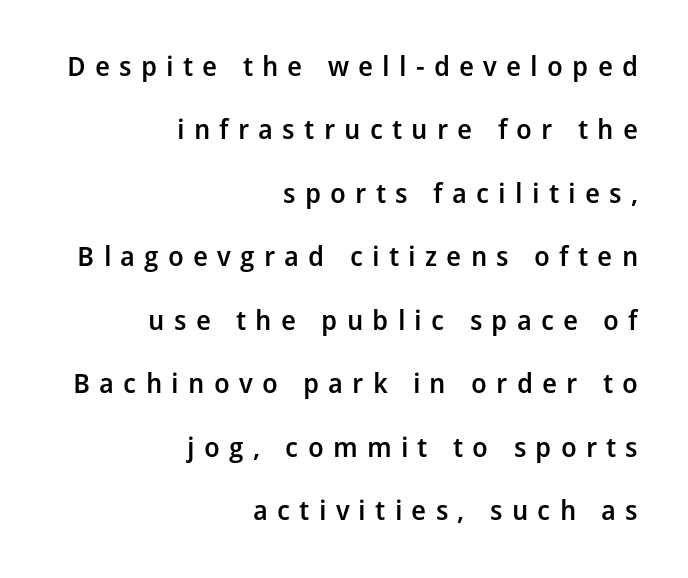
Q: Is the text bold? A: Semi-bold.
Q: Is the text italic (slanted)? A: No, it is upright.
Q: Is the text underlined? A: No.
Q: How is the paragraph aligned? A: Right-aligned.
Q: Is the spacing between letters normal or unusually wide? A: Unusually wide.
Q: Is the spacing between lines tight, normal or loose? A: Loose.
